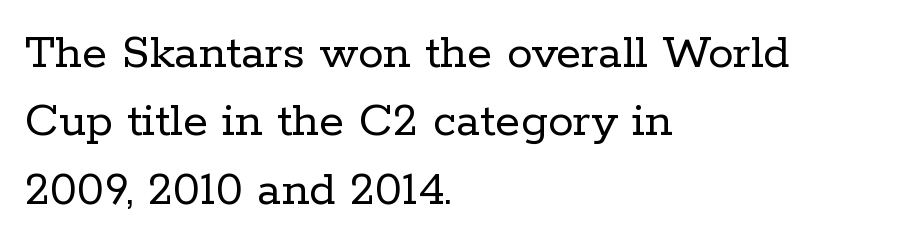
{"serif": "yes", "italic": "no", "bold": "no", "weight": "regular", "width": "normal", "stroke_contrast": "low", "x_height": "medium", "monospaced": "no", "underline": "no", "align": "left", "line_spacing": "normal", "line_spacing_ratio": 1.34, "letter_spacing": "normal", "letter_spacing_em": 0.0, "glyph_px": 51}
